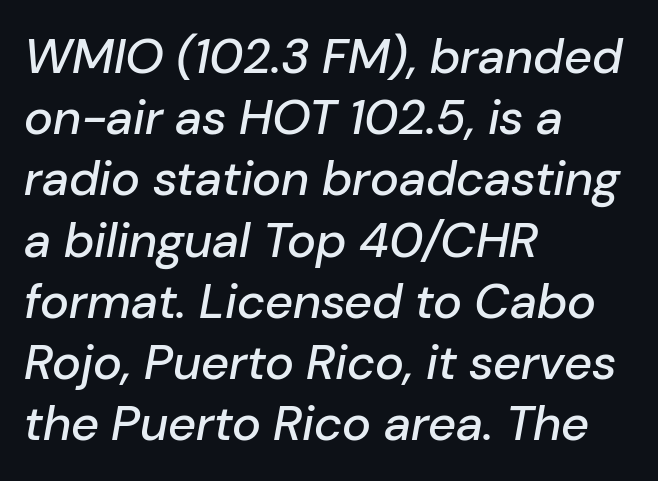
Q: Is the text italic (slanted)? A: Yes, it leans right by about 10 degrees.
Q: Is the text underlined? A: No.
Q: How is the paragraph aligned? A: Left-aligned.
Q: Is the spacing between letters normal or unusually wide? A: Normal.
Q: Is the spacing between lines tight, normal or loose? A: Normal.
Q: Width (condensed, normal, or wide)? A: Normal.
Q: Stroke contrast? A: Low.
Q: x-height? A: Medium.
Q: Monospaced? A: No.
